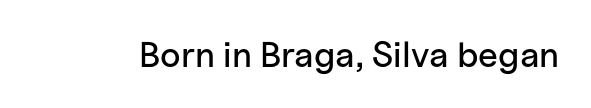
Q: Is the text italic (slanted)? A: No, it is upright.
Q: Is the typeface a serif or a sans-serif typeface? A: Sans-serif.
Q: Is the text underlined? A: No.
Q: Is the spacing between letters normal or unusually wide? A: Normal.
Q: Width (condensed, normal, or wide)? A: Normal.
Q: Stroke contrast? A: Low.
Q: x-height? A: Medium.
Q: Monospaced? A: No.
